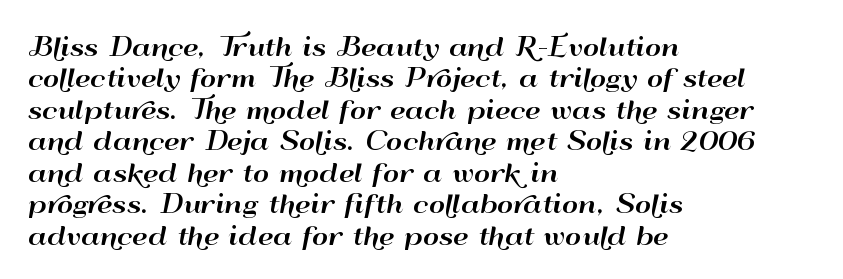
Q: Is the text italic (slanted)? A: Yes.
Q: Is the text underlined? A: No.
Q: How is the paragraph aligned? A: Left-aligned.
Q: Is the spacing between letters normal or unusually wide? A: Normal.
Q: Is the spacing between lines tight, normal or loose? A: Normal.
